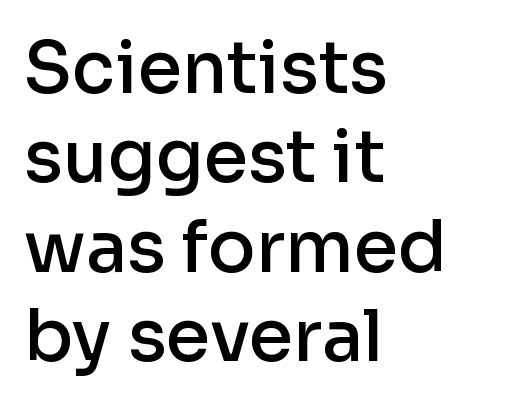
Q: Is the text bold? A: Semi-bold.
Q: Is the text italic (slanted)? A: No, it is upright.
Q: Is the typeface a serif or a sans-serif typeface? A: Sans-serif.
Q: Is the text underlined? A: No.
Q: How is the paragraph aligned? A: Left-aligned.
Q: Is the spacing between letters normal or unusually wide? A: Normal.
Q: Is the spacing between lines tight, normal or loose? A: Normal.
Q: Width (condensed, normal, or wide)? A: Normal.
Q: Stroke contrast? A: Low.
Q: x-height? A: Medium.
Q: Monospaced? A: No.
